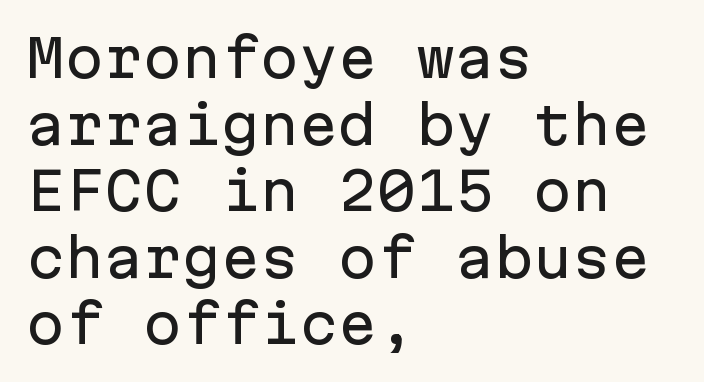
Where is the straight margin? On the left. In terms of letterspacing, this is plain default setting. Each letter's strokes conclude bluntly, with no projecting serifs. Words float on clear page, feet unadorned. This sample has the even, mechanical cadence of fixed-width lettering. Does the leading feel generous? No, just average.
